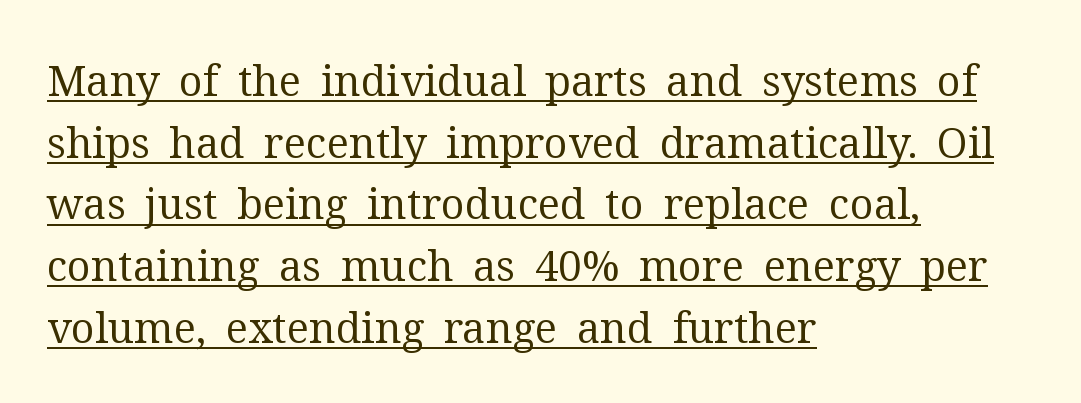
{"serif": "yes", "italic": "no", "bold": "no", "weight": "regular", "width": "normal", "stroke_contrast": "medium", "x_height": "medium", "monospaced": "no", "underline": "yes", "align": "left", "line_spacing": "normal", "line_spacing_ratio": 1.47, "letter_spacing": "normal", "letter_spacing_em": 0.0, "glyph_px": 42}
